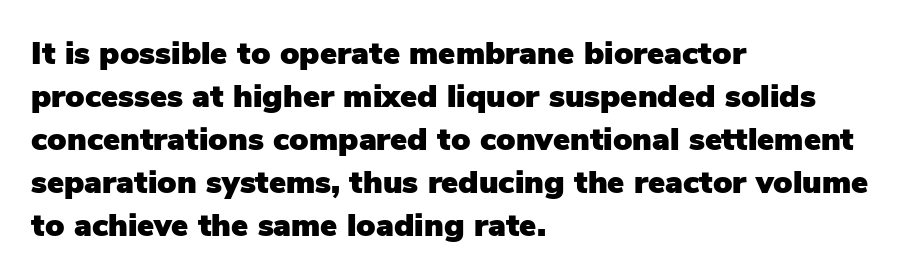
{"serif": "no", "italic": "no", "width": "normal", "stroke_contrast": "low", "x_height": "medium", "monospaced": "no", "underline": "no", "align": "left", "line_spacing": "normal", "line_spacing_ratio": 1.34, "letter_spacing": "normal", "letter_spacing_em": 0.0, "glyph_px": 32}
